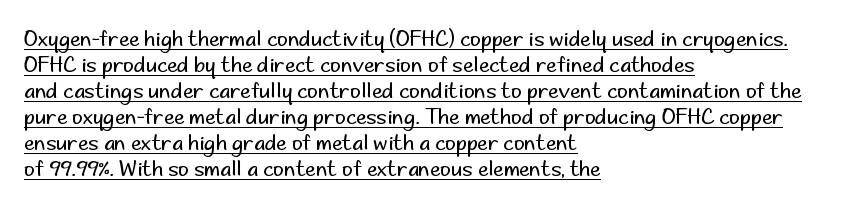
The image shows 21 px text type, upright; set left-aligned, line spacing 1.24x, normal letter spacing, underlined.
